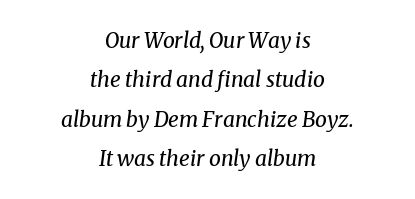
Neither beginnings nor endings align; midpoints do. The font's italic variant was chosen for this text. Stem width sits at or under what a default text font uses. What stands out about the letter spacing? Nothing — it is the standard amount. Only glyphs here, with clear space below each row.
